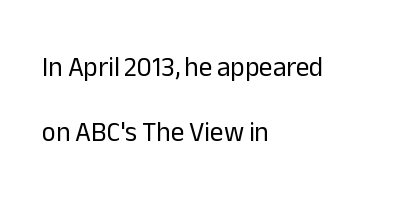
Q: Is the text bold? A: No.
Q: Is the text italic (slanted)? A: No, it is upright.
Q: Is the text underlined? A: No.
Q: How is the paragraph aligned? A: Left-aligned.
Q: Is the spacing between letters normal or unusually wide? A: Normal.
Q: Is the spacing between lines tight, normal or loose? A: Loose.
